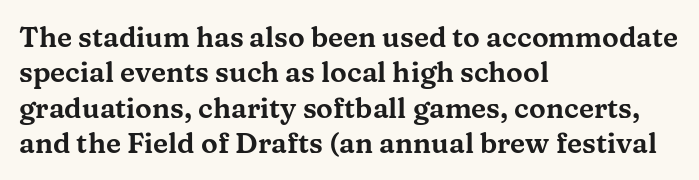
The lettering stays uniformly vertical, giving the passage a roman look. To sum up the face: it has serifs. Layout note: lines flush left. The passage shown is not underscored anywhere.
